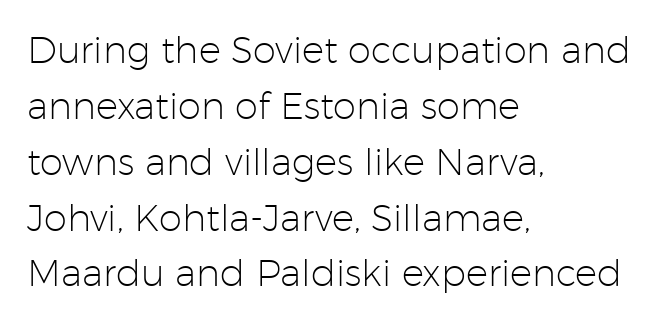
Q: Is the text bold? A: No.
Q: Is the text italic (slanted)? A: No, it is upright.
Q: Is the typeface a serif or a sans-serif typeface? A: Sans-serif.
Q: Is the text underlined? A: No.
Q: How is the paragraph aligned? A: Left-aligned.
Q: Is the spacing between letters normal or unusually wide? A: Normal.
Q: Is the spacing between lines tight, normal or loose? A: Normal.
Q: Width (condensed, normal, or wide)? A: Normal.
Q: Stroke contrast? A: Low.
Q: x-height? A: Medium.
Q: Monospaced? A: No.
